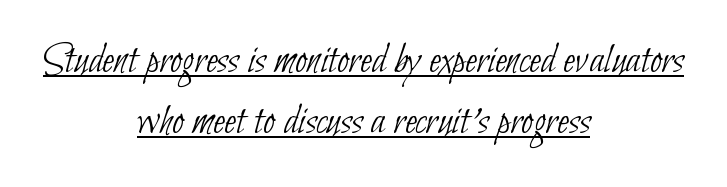
{"serif": "no", "bold": "no", "weight": "thin", "width": "condensed", "stroke_contrast": "low", "x_height": "small", "monospaced": "no", "underline": "yes", "align": "center", "line_spacing": "normal", "line_spacing_ratio": 1.42, "letter_spacing": "normal", "letter_spacing_em": 0.0, "glyph_px": 43}
